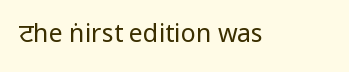
The image shows 25 px text type, upright; set normal letter spacing, not underlined.
